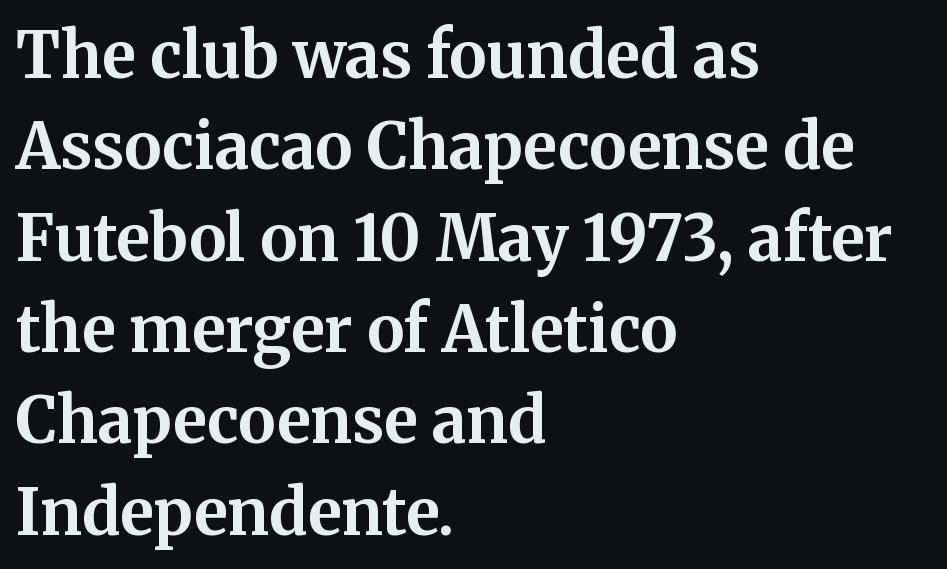
When letters stand straight like this, we call the style roman or upright. Regarding leading, the lines here are spaced in the standard way. The passage shown is emphatically bold. Standard letterfit; no display-style spreading of the glyphs. Rule under the text: the space is simply empty. In terms of letterform style, serifs are clearly present.
